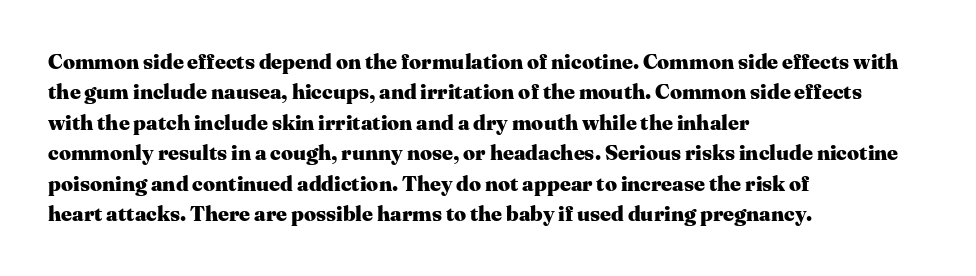
The image shows 21 px bold type, upright; set left-aligned, normal line spacing (1.45x), normal letter spacing, not underlined.
